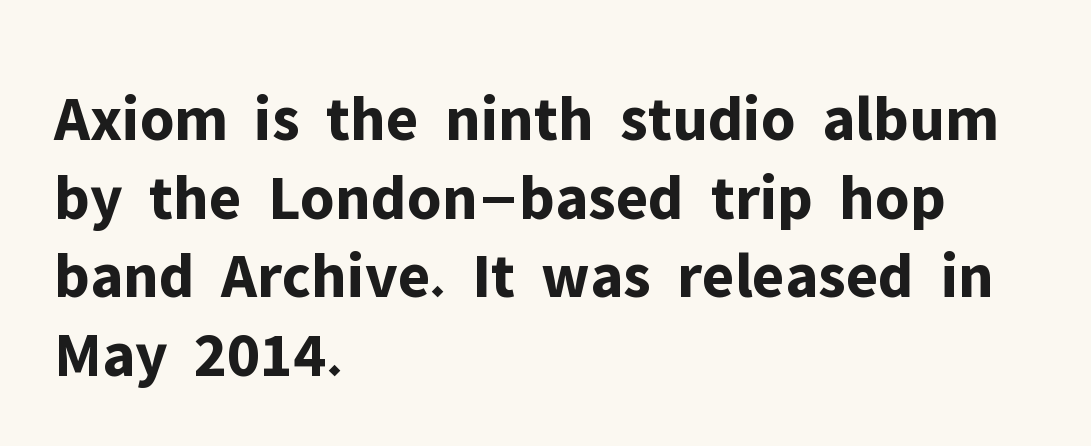
{"serif": "no", "italic": "no", "bold": "yes", "weight": "bold", "width": "normal", "stroke_contrast": "low", "x_height": "medium", "monospaced": "no", "underline": "no", "align": "left", "line_spacing_ratio": 1.21, "letter_spacing": "normal", "letter_spacing_em": 0.0, "glyph_px": 65}
